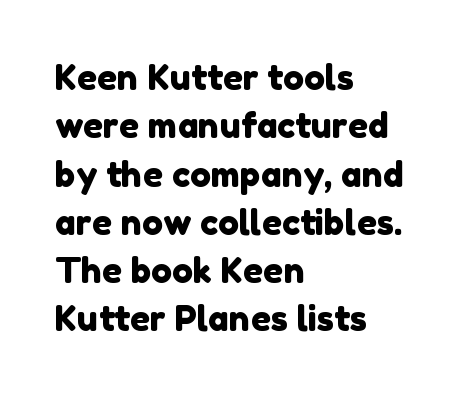
The passage shown is typeset with a sans-serif family. Here the designer chose a conventional face with non-uniform glyph widths. These lines stack with their left ends in a neat column. Normally led — the rows are evenly, conventionally spaced.
